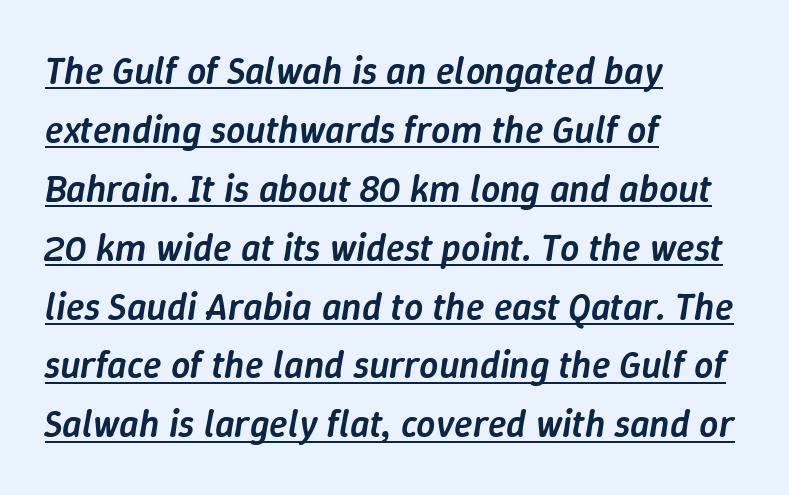
Q: Is the text bold? A: Semi-bold.
Q: Is the text italic (slanted)? A: Yes, it leans right by about 9 degrees.
Q: Is the text underlined? A: Yes.
Q: How is the paragraph aligned? A: Left-aligned.
Q: Is the spacing between letters normal or unusually wide? A: Normal.
Q: Is the spacing between lines tight, normal or loose? A: Normal.
Q: Width (condensed, normal, or wide)? A: Normal.
Q: Stroke contrast? A: Low.
Q: x-height? A: Medium.
Q: Monospaced? A: No.
